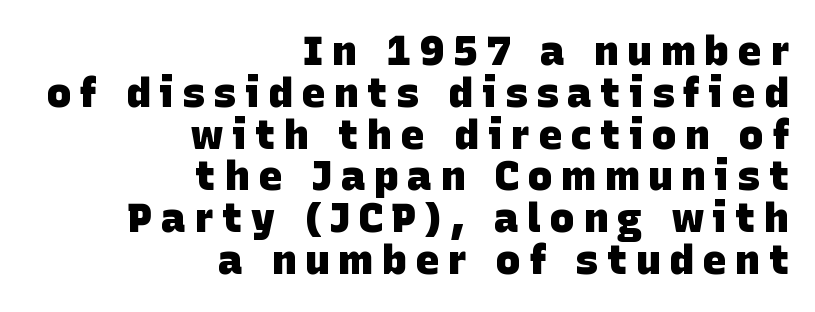
The image shows 41 px heavy sans-serif type; set right-aligned, tight line spacing (1.02x), unusually wide letter spacing (+0.21 em), not underlined; low stroke contrast and a large x-height.
